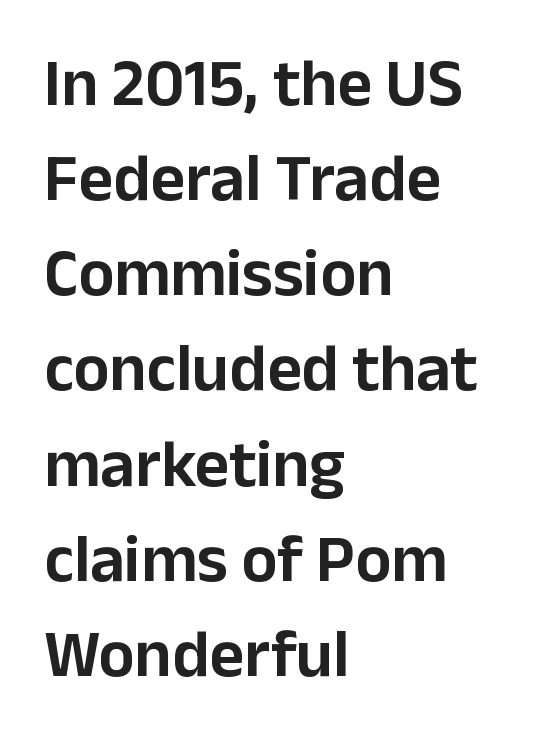
{"serif": "no", "italic": "no", "width": "normal", "stroke_contrast": "low", "x_height": "medium", "monospaced": "no", "underline": "no", "align": "left", "line_spacing": "normal", "line_spacing_ratio": 1.42, "letter_spacing": "normal", "letter_spacing_em": 0.0, "glyph_px": 67}
